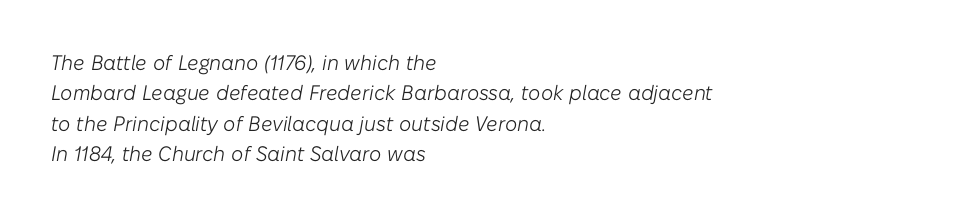
{"italic": "yes", "lean": "right", "slant_degrees": 10, "bold": "no", "underline": "no", "align": "left", "line_spacing": "normal", "line_spacing_ratio": 1.45, "letter_spacing": "normal", "letter_spacing_em": 0.0, "glyph_px": 21}
